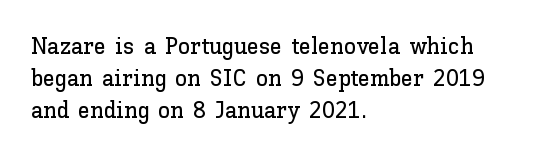
{"italic": "no", "underline": "no", "align": "left", "line_spacing": "normal", "line_spacing_ratio": 1.34, "letter_spacing": "normal", "letter_spacing_em": 0.0, "glyph_px": 24}
